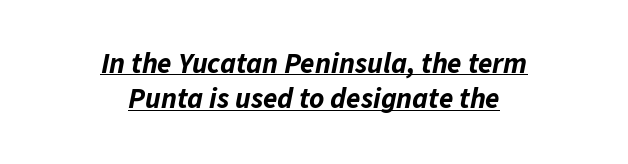
Q: Is the text bold? A: Yes.
Q: Is the text italic (slanted)? A: Yes, it leans right by about 11 degrees.
Q: Is the text underlined? A: Yes.
Q: How is the paragraph aligned? A: Centered.
Q: Is the spacing between letters normal or unusually wide? A: Normal.
Q: Width (condensed, normal, or wide)? A: Normal.
Q: Stroke contrast? A: Low.
Q: x-height? A: Medium.
Q: Monospaced? A: No.
